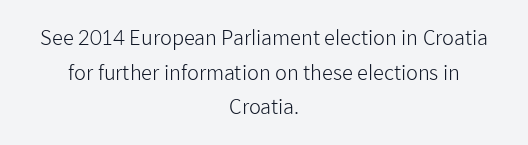
{"italic": "no", "bold": "no", "underline": "no", "align": "center", "line_spacing_ratio": 1.73, "letter_spacing": "normal", "letter_spacing_em": 0.0, "glyph_px": 20}
